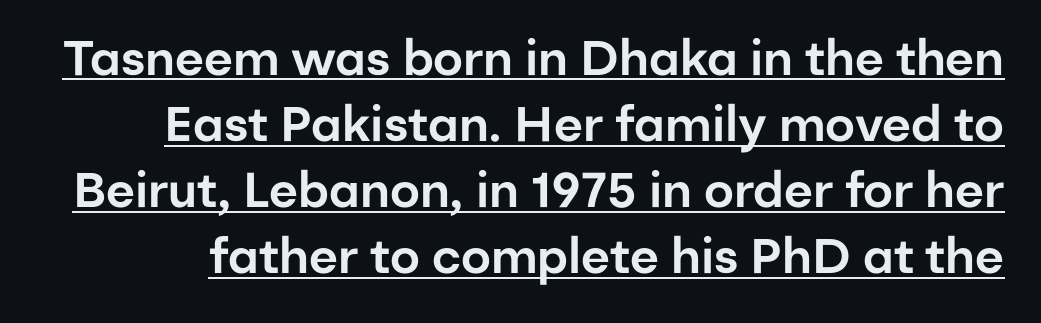
{"serif": "no", "italic": "no", "width": "normal", "stroke_contrast": "low", "x_height": "medium", "monospaced": "no", "underline": "yes", "line_spacing": "normal", "line_spacing_ratio": 1.35, "letter_spacing": "normal", "letter_spacing_em": 0.0, "glyph_px": 49}
